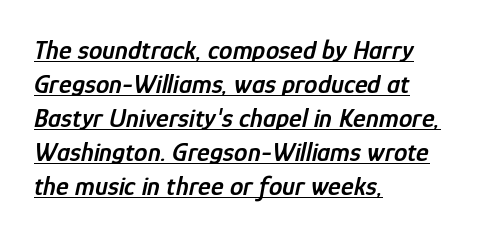
Q: Is the text bold? A: Semi-bold.
Q: Is the text italic (slanted)? A: Yes, it leans right by about 12 degrees.
Q: Is the text underlined? A: Yes.
Q: How is the paragraph aligned? A: Left-aligned.
Q: Is the spacing between letters normal or unusually wide? A: Normal.
Q: Is the spacing between lines tight, normal or loose? A: Normal.
